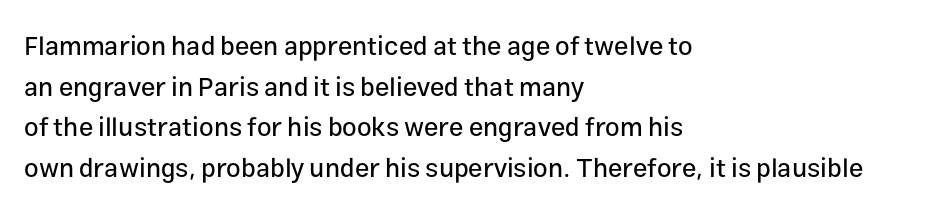
{"italic": "no", "underline": "no", "align": "left", "line_spacing": "normal", "line_spacing_ratio": 1.56, "letter_spacing": "normal", "letter_spacing_em": 0.0, "glyph_px": 26}
